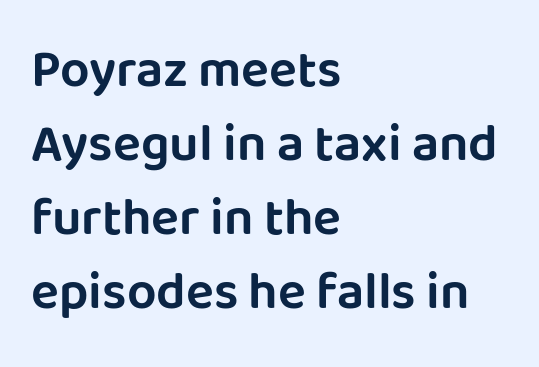
Q: Is the text italic (slanted)? A: No, it is upright.
Q: Is the typeface a serif or a sans-serif typeface? A: Sans-serif.
Q: Is the text underlined? A: No.
Q: How is the paragraph aligned? A: Left-aligned.
Q: Is the spacing between letters normal or unusually wide? A: Normal.
Q: Is the spacing between lines tight, normal or loose? A: Normal.
Q: Width (condensed, normal, or wide)? A: Normal.
Q: Stroke contrast? A: Low.
Q: x-height? A: Large.
Q: Monospaced? A: No.
